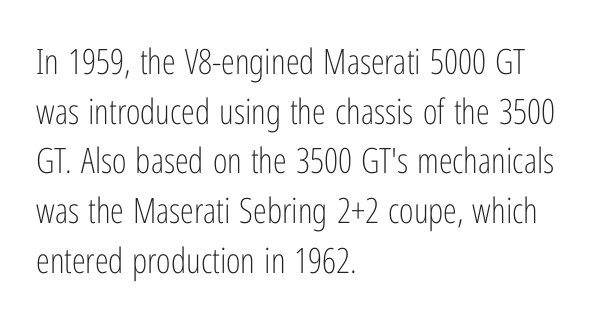
{"serif": "no", "italic": "no", "bold": "no", "weight": "light", "width": "condensed", "stroke_contrast": "low", "x_height": "medium", "monospaced": "no", "underline": "no", "align": "left", "line_spacing": "normal", "line_spacing_ratio": 1.42, "letter_spacing": "normal", "letter_spacing_em": 0.0, "glyph_px": 35}
